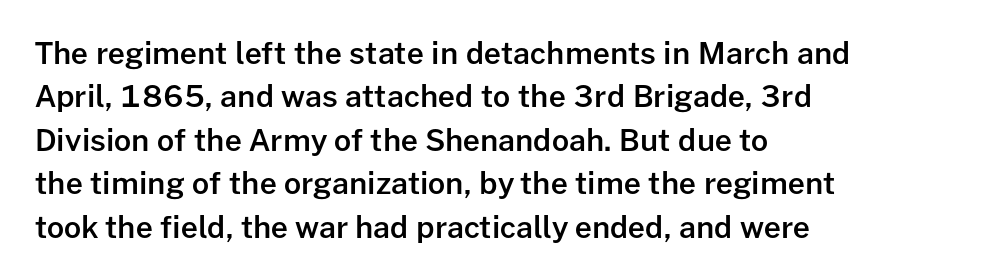
Q: Is the text bold? A: Semi-bold.
Q: Is the text italic (slanted)? A: No, it is upright.
Q: Is the typeface a serif or a sans-serif typeface? A: Sans-serif.
Q: Is the text underlined? A: No.
Q: How is the paragraph aligned? A: Left-aligned.
Q: Is the spacing between letters normal or unusually wide? A: Normal.
Q: Is the spacing between lines tight, normal or loose? A: Normal.
Q: Width (condensed, normal, or wide)? A: Normal.
Q: Stroke contrast? A: Low.
Q: x-height? A: Medium.
Q: Monospaced? A: No.
